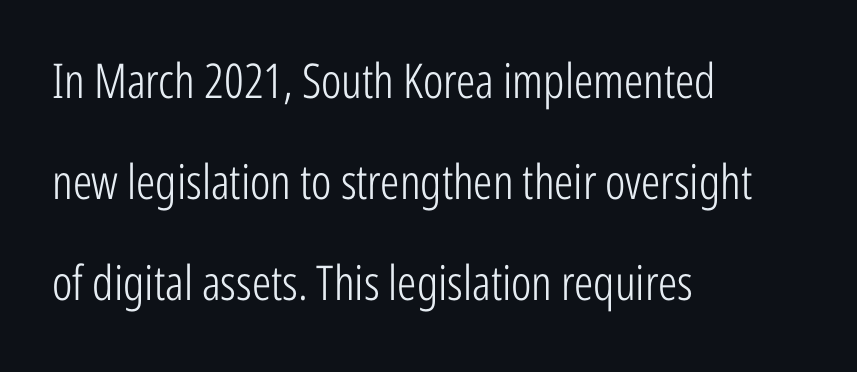
The image shows 48 px light, condensed sans-serif type, upright; set left-aligned, loose line spacing (2.1x), normal letter spacing, not underlined; low stroke contrast and a medium x-height.
